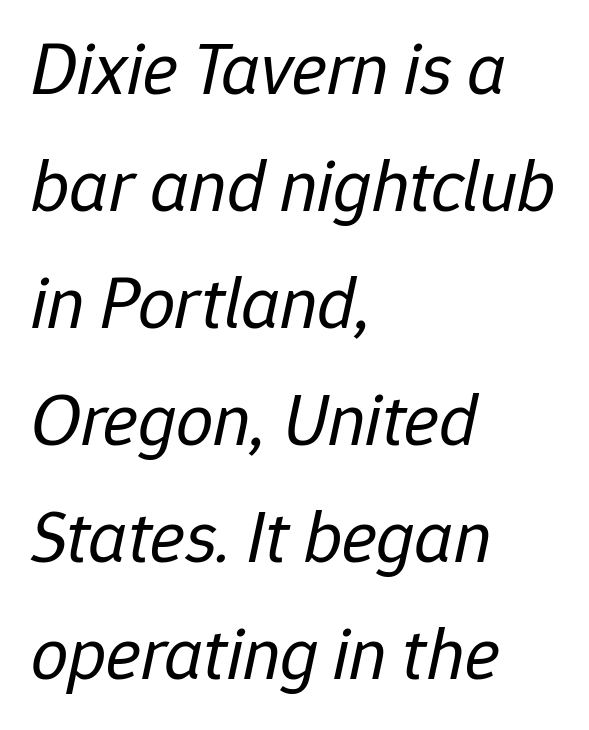
{"italic": "yes", "lean": "right", "slant_degrees": 12, "bold": "no", "weight": "regular", "width": "normal", "stroke_contrast": "low", "x_height": "medium", "monospaced": "no", "underline": "no", "align": "left", "line_spacing": "normal", "line_spacing_ratio": 1.58, "letter_spacing": "normal", "letter_spacing_em": 0.0, "glyph_px": 74}
